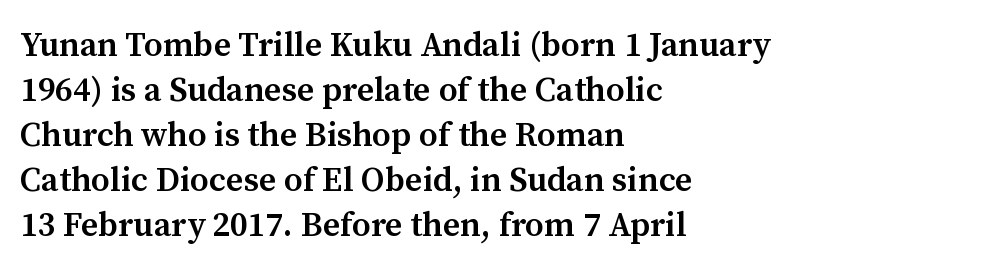
Notice how the passage keeps a crisp vertical edge on the left only. The baseline area is clear. Character widths vary here, with narrow letters taking less room than wide ones. The tracking reads as untouched default to a designer's eye. The axis of the letterforms is exactly vertical. The face used here is a semibold: visibly heavier than regular, lighter than bold.
